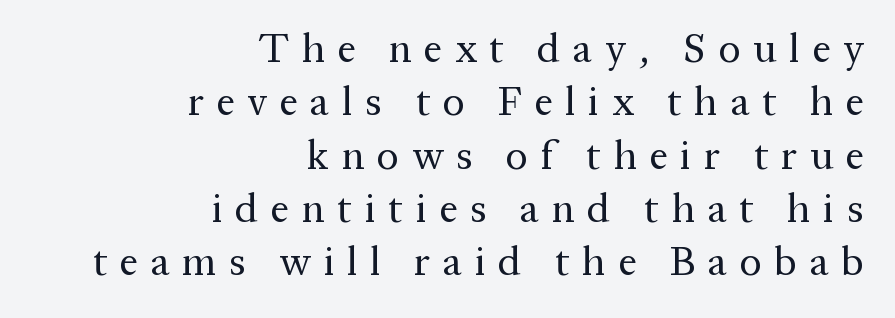
{"serif": "yes", "italic": "no", "bold": "no", "weight": "regular", "width": "normal", "stroke_contrast": "medium", "x_height": "medium", "monospaced": "no", "underline": "no", "align": "right", "line_spacing": "normal", "line_spacing_ratio": 1.3, "letter_spacing": "wide", "letter_spacing_em": 0.31, "glyph_px": 41}
